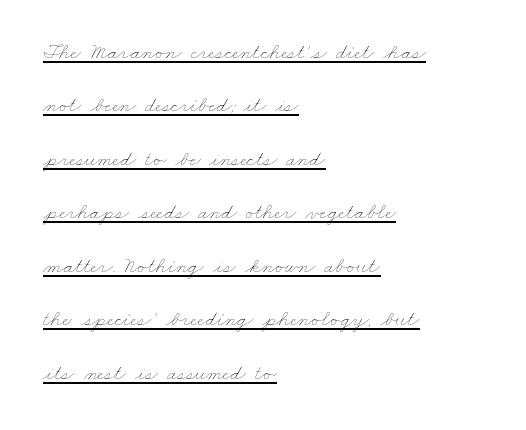
Q: Is the text bold? A: No.
Q: Is the text underlined? A: Yes.
Q: How is the paragraph aligned? A: Left-aligned.
Q: Is the spacing between letters normal or unusually wide? A: Normal.
Q: Is the spacing between lines tight, normal or loose? A: Loose.
